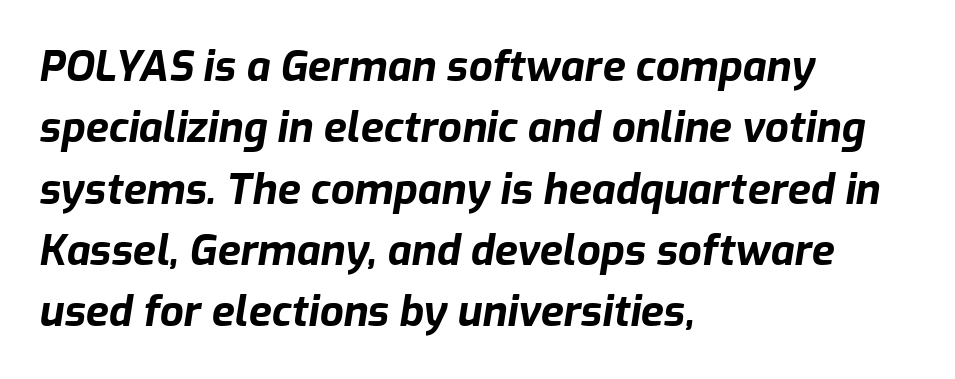
The rag falls on the right side of this text block. The rows are spaced the way most documents space them. Does extra space separate the letters? No, they use regular spacing. A bare baseline throughout the passage.
